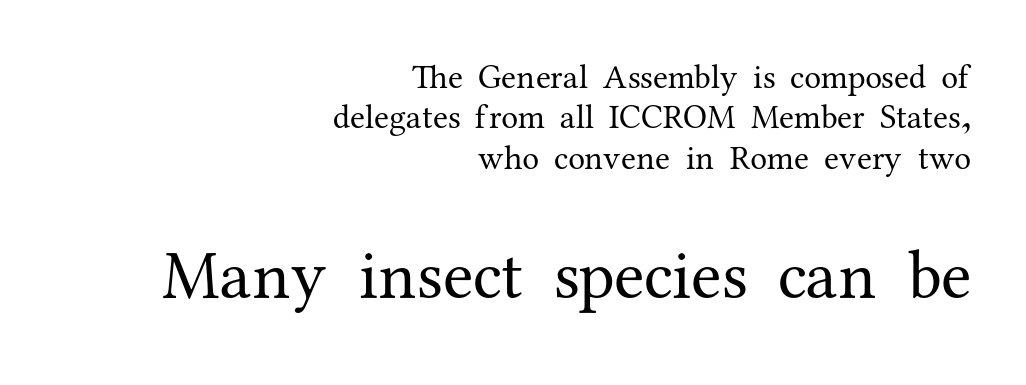
Q: Is the text bold? A: No.
Q: Is the text italic (slanted)? A: No, it is upright.
Q: Is the typeface a serif or a sans-serif typeface? A: Serif.
Q: Is the text underlined? A: No.
Q: How is the paragraph aligned? A: Right-aligned.
Q: Is the spacing between letters normal or unusually wide? A: Normal.
Q: Which block of text is set in a larger size, the first (top) or the second (bottom)? A: The second (bottom) one.
Q: Width (condensed, normal, or wide)? A: Normal.
Q: Stroke contrast? A: Medium.
Q: x-height? A: Medium.
Q: Monospaced? A: No.
